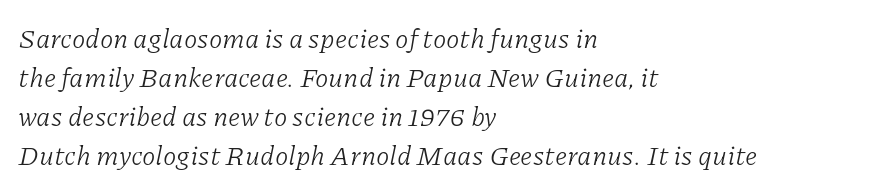
The image shows 27 px text type, italic (leaning right); set left-aligned, normal line spacing (1.45x), normal letter spacing, not underlined.
